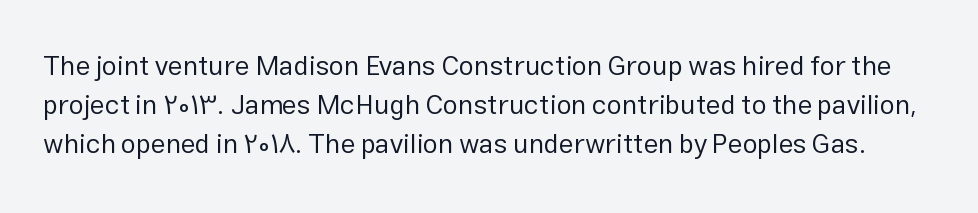
The cut favours lightness, reaching ordinary text weight at its darkest. Posture: straight, roman, zero tilt. The area under the type is left untouched. Regarding leading, the lines here are spaced in the standard way.
